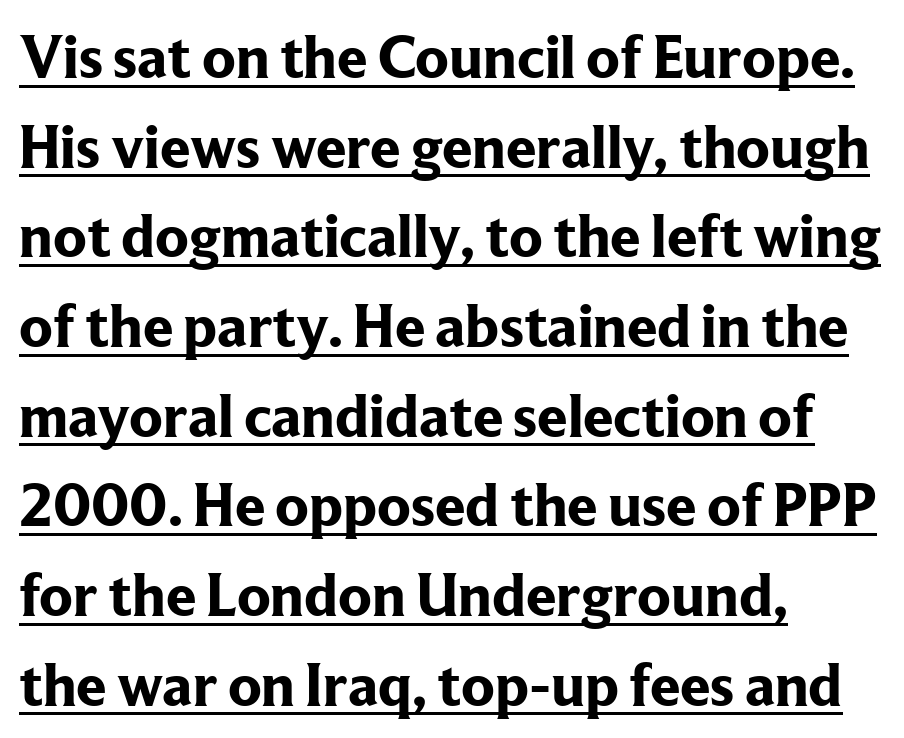
The image shows 61 px bold serif type, upright; set left-aligned, normal line spacing (1.47x), normal letter spacing, underlined; low stroke contrast and a medium x-height.
